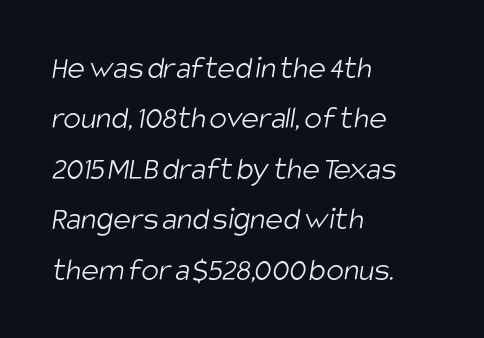
Q: Is the text bold? A: No.
Q: Is the typeface a serif or a sans-serif typeface? A: Sans-serif.
Q: Is the text underlined? A: No.
Q: How is the paragraph aligned? A: Left-aligned.
Q: Is the spacing between letters normal or unusually wide? A: Normal.
Q: Is the spacing between lines tight, normal or loose? A: Normal.
Q: Width (condensed, normal, or wide)? A: Condensed.
Q: Stroke contrast? A: Low.
Q: x-height? A: Large.
Q: Monospaced? A: No.
